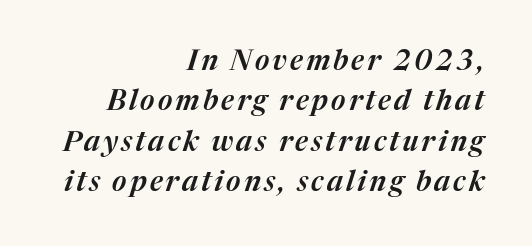
Q: Is the text italic (slanted)? A: Yes, it leans right by about 17 degrees.
Q: Is the text underlined? A: No.
Q: How is the paragraph aligned? A: Right-aligned.
Q: Is the spacing between lines tight, normal or loose? A: Normal.
Q: Width (condensed, normal, or wide)? A: Normal.
Q: Stroke contrast? A: Medium.
Q: x-height? A: Medium.
Q: Monospaced? A: No.
